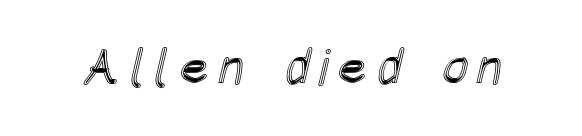
Q: Is the text italic (slanted)? A: Yes.
Q: Is the text underlined? A: No.
Q: Width (condensed, normal, or wide)? A: Condensed.
Q: x-height? A: Large.
Q: Monospaced? A: No.
